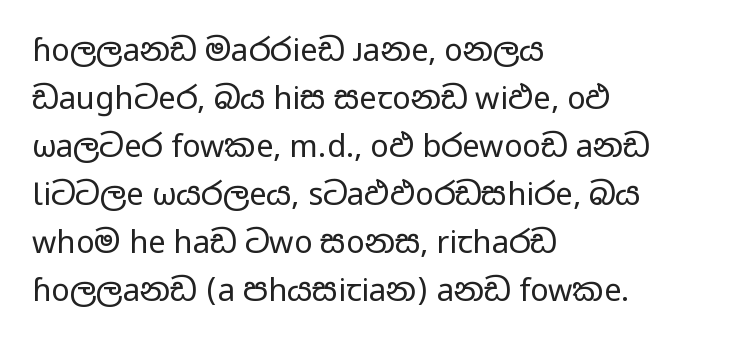
The image shows 31 px regular-weight, wide sans-serif type, upright; set left-aligned, normal line spacing (1.55x), normal letter spacing, not underlined; low stroke contrast and a medium x-height.
